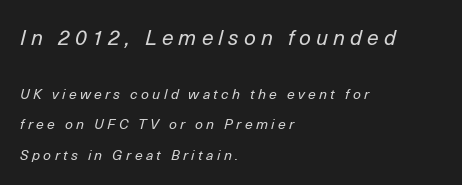
Stem width sits at or under what a default text font uses. A clean baseline with only descenders dipping below it. A student would notice the top passage is typeset larger than what follows. Does the leading feel generous? Absolutely, it's lavish. You can tell it's italic because the verticals aren't actually vertical.
